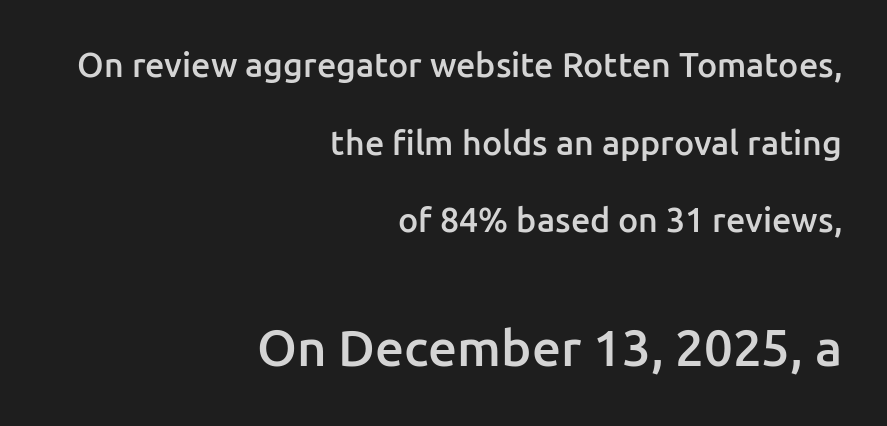
This sample uses plain, unmodified letter spacing. A typesetter would mark this as roman, not italic. The emphasis by scale lands on block number two, below. The strokes are fattened partway — semibold, not bold. Has an underline been added? It has not.
